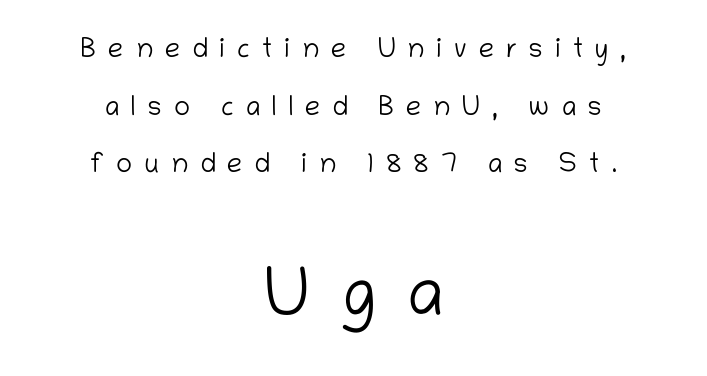
Q: Is the text bold? A: No.
Q: Is the text italic (slanted)? A: No, it is upright.
Q: Is the typeface a serif or a sans-serif typeface? A: Sans-serif.
Q: Is the text underlined? A: No.
Q: How is the paragraph aligned? A: Centered.
Q: Is the spacing between letters normal or unusually wide? A: Unusually wide.
Q: Is the spacing between lines tight, normal or loose? A: Loose.
Q: Which block of text is set in a larger size, the first (top) or the second (bottom)? A: The second (bottom) one.
Q: Width (condensed, normal, or wide)? A: Normal.
Q: Stroke contrast? A: Low.
Q: x-height? A: Medium.
Q: Monospaced? A: No.
